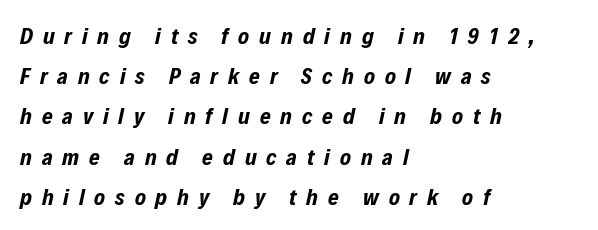
Q: Is the text bold? A: Yes.
Q: Is the text italic (slanted)? A: Yes, it leans right by about 12 degrees.
Q: Is the text underlined? A: No.
Q: How is the paragraph aligned? A: Left-aligned.
Q: Is the spacing between letters normal or unusually wide? A: Unusually wide.
